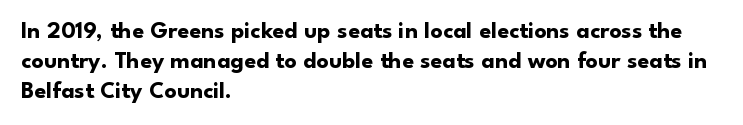
{"italic": "no", "bold": "yes", "underline": "no", "align": "left", "line_spacing_ratio": 1.24, "letter_spacing": "normal", "letter_spacing_em": 0.0, "glyph_px": 24}
